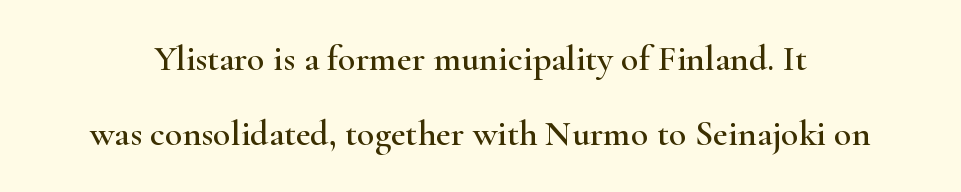
Are there feet on the stems? There are — it's a serif. The vertical gap from one line to the next is large. Do the letters lean? They stand straight. Think of a printed novel: that variable character pitch is what you see here. The baseline area is clear. The letterforms sit shoulder to shoulder at normal distance.
